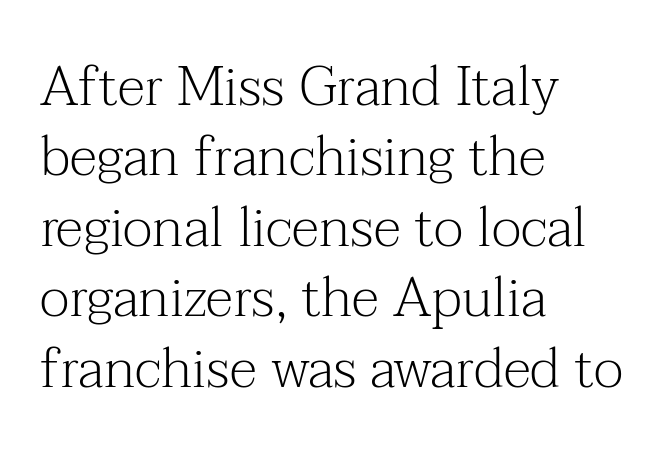
Q: Is the text bold? A: No.
Q: Is the text italic (slanted)? A: No, it is upright.
Q: Is the typeface a serif or a sans-serif typeface? A: Serif.
Q: Is the text underlined? A: No.
Q: How is the paragraph aligned? A: Left-aligned.
Q: Is the spacing between letters normal or unusually wide? A: Normal.
Q: Is the spacing between lines tight, normal or loose? A: Normal.
Q: Width (condensed, normal, or wide)? A: Normal.
Q: Stroke contrast? A: Medium.
Q: x-height? A: Medium.
Q: Monospaced? A: No.
